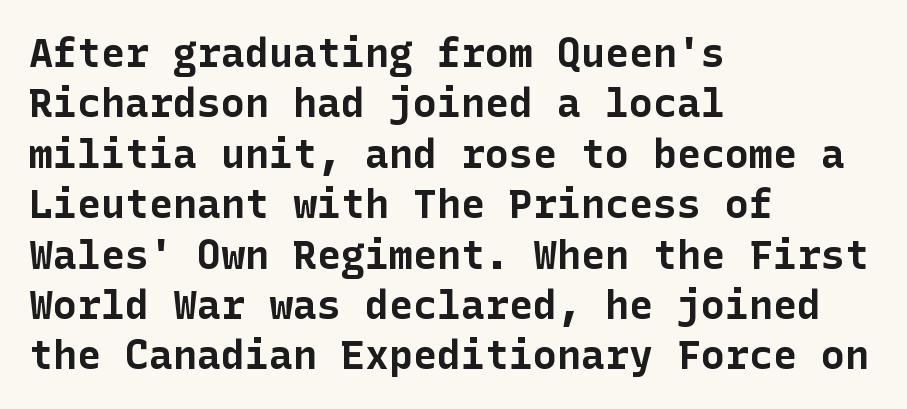
Q: Is the text bold? A: Yes.
Q: Is the text italic (slanted)? A: No, it is upright.
Q: Is the typeface a serif or a sans-serif typeface? A: Sans-serif.
Q: Is the text underlined? A: No.
Q: How is the paragraph aligned? A: Left-aligned.
Q: Is the spacing between letters normal or unusually wide? A: Normal.
Q: Is the spacing between lines tight, normal or loose? A: Normal.
Q: Width (condensed, normal, or wide)? A: Normal.
Q: Stroke contrast? A: Low.
Q: x-height? A: Medium.
